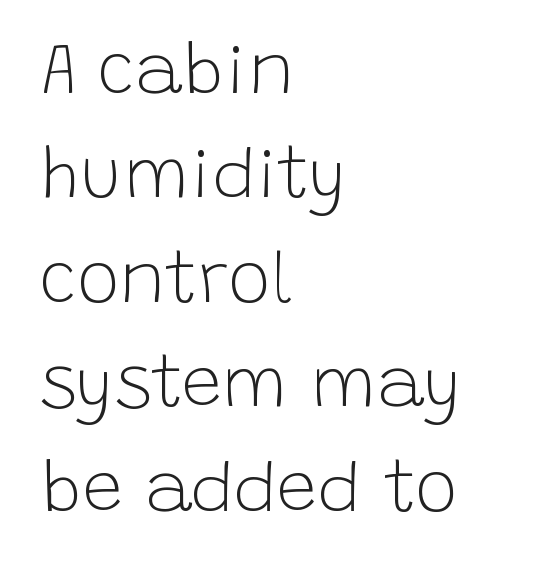
Q: Is the text bold? A: No.
Q: Is the text italic (slanted)? A: No, it is upright.
Q: Is the typeface a serif or a sans-serif typeface? A: Sans-serif.
Q: Is the text underlined? A: No.
Q: How is the paragraph aligned? A: Left-aligned.
Q: Is the spacing between letters normal or unusually wide? A: Normal.
Q: Is the spacing between lines tight, normal or loose? A: Normal.
Q: Width (condensed, normal, or wide)? A: Normal.
Q: Stroke contrast? A: Low.
Q: x-height? A: Large.
Q: Monospaced? A: No.
